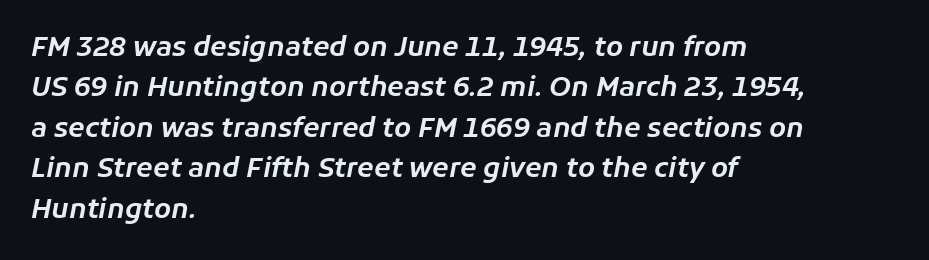
The image shows 27 px text type, italic (leaning right); set left-aligned, normal line spacing (1.5x), normal letter spacing, not underlined.
